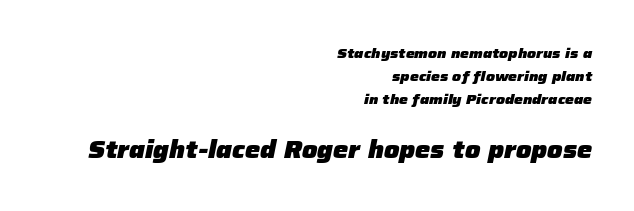
Q: Is the text bold? A: Yes.
Q: Is the text italic (slanted)? A: Yes, it leans right by about 12 degrees.
Q: Is the text underlined? A: No.
Q: How is the paragraph aligned? A: Right-aligned.
Q: Is the spacing between letters normal or unusually wide? A: Normal.
Q: Is the spacing between lines tight, normal or loose? A: Normal.
Q: Which block of text is set in a larger size, the first (top) or the second (bottom)? A: The second (bottom) one.
